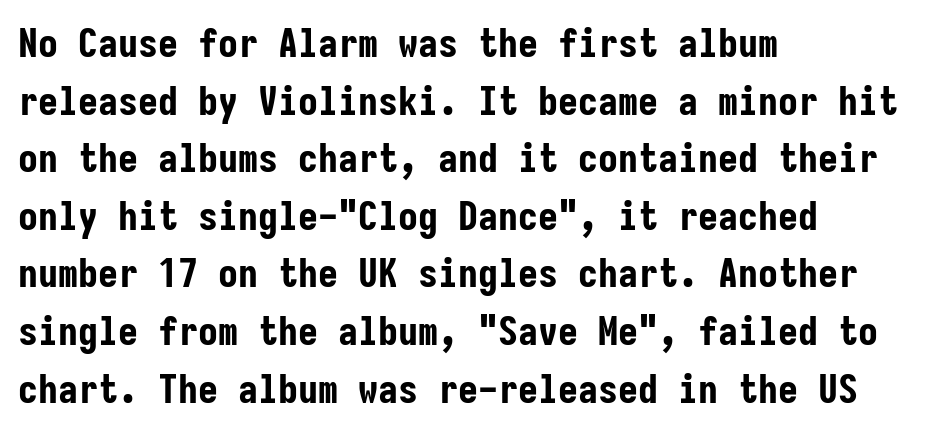
Q: Is the text bold? A: Yes.
Q: Is the text italic (slanted)? A: No, it is upright.
Q: Is the typeface a serif or a sans-serif typeface? A: Sans-serif.
Q: Is the text underlined? A: No.
Q: How is the paragraph aligned? A: Left-aligned.
Q: Is the spacing between letters normal or unusually wide? A: Normal.
Q: Is the spacing between lines tight, normal or loose? A: Normal.
Q: Width (condensed, normal, or wide)? A: Condensed.
Q: Stroke contrast? A: Low.
Q: x-height? A: Medium.
Q: Monospaced? A: Yes.
